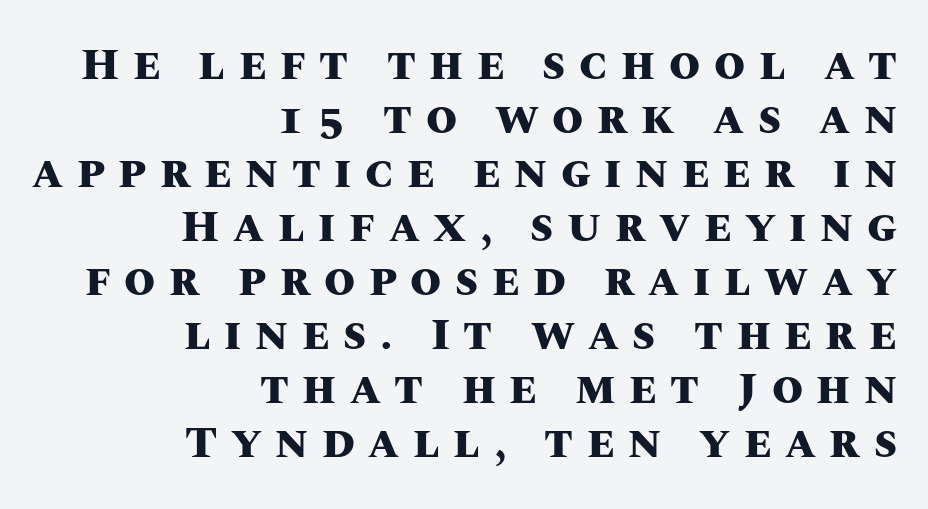
As a designer I'd log this as weight 700, bold. Posture: vertical. One-word summary of the alignment: right. The letterforms stand isolated, each surrounded by extra space. Think of a printed novel: that variable character pitch is what you see here.
